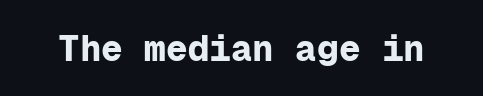
The image shows 36 px bold sans-serif type, upright, monospaced; set normal letter spacing, not underlined; low stroke contrast and a medium x-height.
